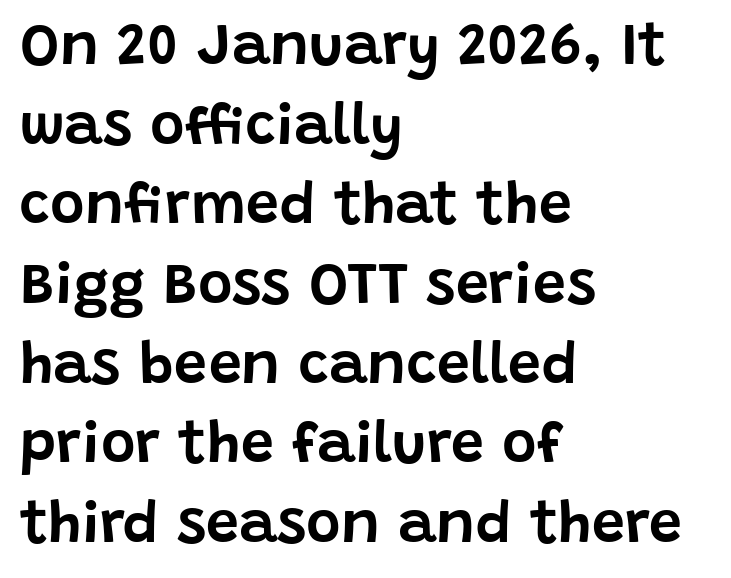
Q: Is the text italic (slanted)? A: No, it is upright.
Q: Is the typeface a serif or a sans-serif typeface? A: Sans-serif.
Q: Is the text underlined? A: No.
Q: How is the paragraph aligned? A: Left-aligned.
Q: Is the spacing between letters normal or unusually wide? A: Normal.
Q: Is the spacing between lines tight, normal or loose? A: Normal.
Q: Width (condensed, normal, or wide)? A: Normal.
Q: Stroke contrast? A: Low.
Q: x-height? A: Large.
Q: Monospaced? A: No.
